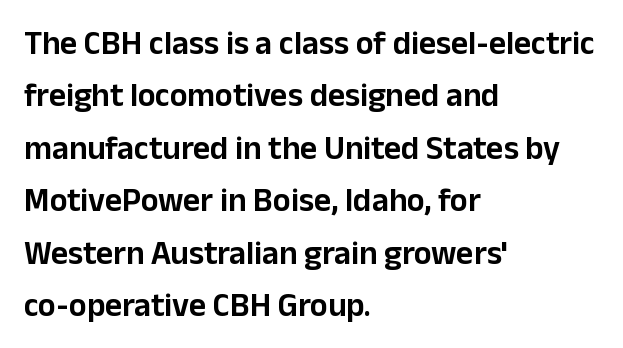
The image shows 33 px sans-serif type, upright; set left-aligned, normal line spacing (1.59x), normal letter spacing, not underlined; low stroke contrast and a medium x-height.
